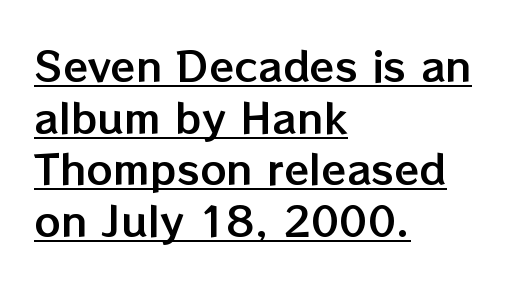
{"italic": "no", "width": "normal", "stroke_contrast": "low", "x_height": "medium", "monospaced": "no", "underline": "yes", "align": "left", "line_spacing": "normal", "line_spacing_ratio": 1.26, "letter_spacing": "normal", "letter_spacing_em": 0.0, "glyph_px": 41}
